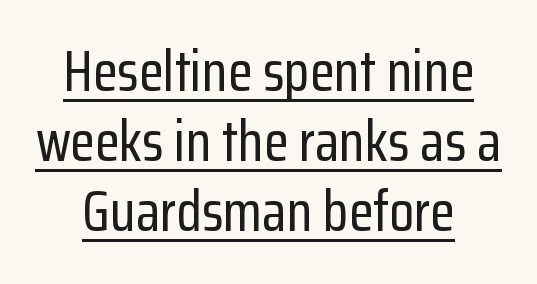
The image shows 57 px condensed sans-serif type, upright; set centered, line spacing 1.23x, normal letter spacing, underlined; low stroke contrast and a medium x-height.
